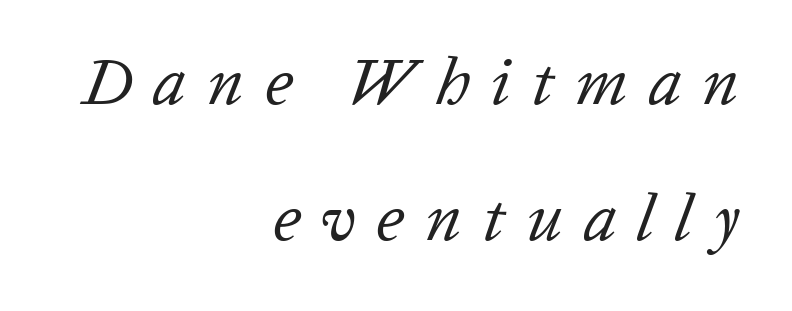
The image shows 67 px regular-weight type, italic (leaning right); set right-aligned, loose line spacing (2.03x), unusually wide letter spacing (+0.31 em), not underlined; low stroke contrast and a medium x-height.
